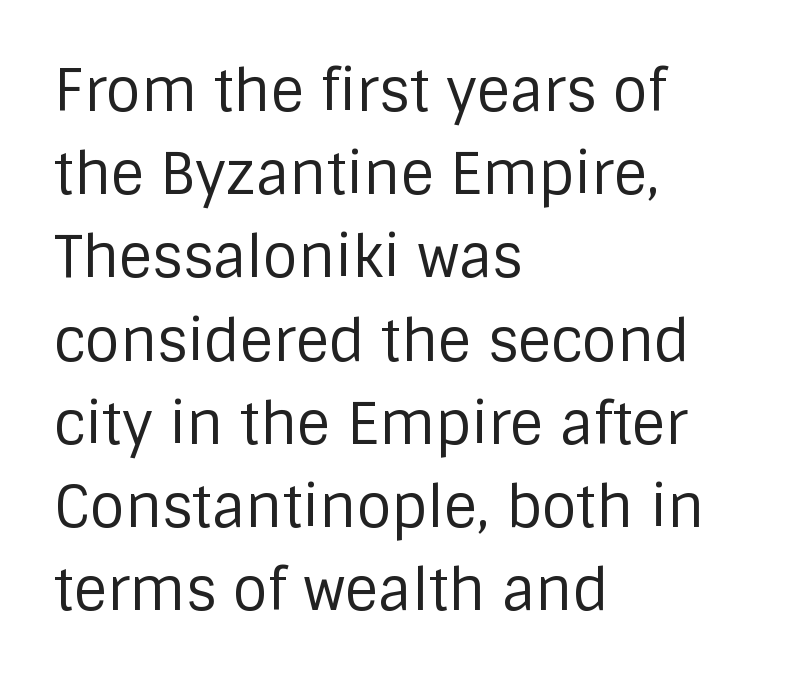
Q: Is the text bold? A: No.
Q: Is the text italic (slanted)? A: No, it is upright.
Q: Is the typeface a serif or a sans-serif typeface? A: Sans-serif.
Q: Is the text underlined? A: No.
Q: How is the paragraph aligned? A: Left-aligned.
Q: Is the spacing between letters normal or unusually wide? A: Normal.
Q: Is the spacing between lines tight, normal or loose? A: Normal.
Q: Width (condensed, normal, or wide)? A: Normal.
Q: Stroke contrast? A: Low.
Q: x-height? A: Large.
Q: Monospaced? A: No.
